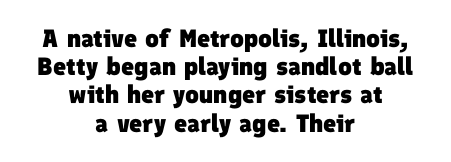
{"bold": "yes", "underline": "no", "align": "center", "line_spacing": "tight", "line_spacing_ratio": 1.13, "letter_spacing": "normal", "letter_spacing_em": 0.0, "glyph_px": 25}
